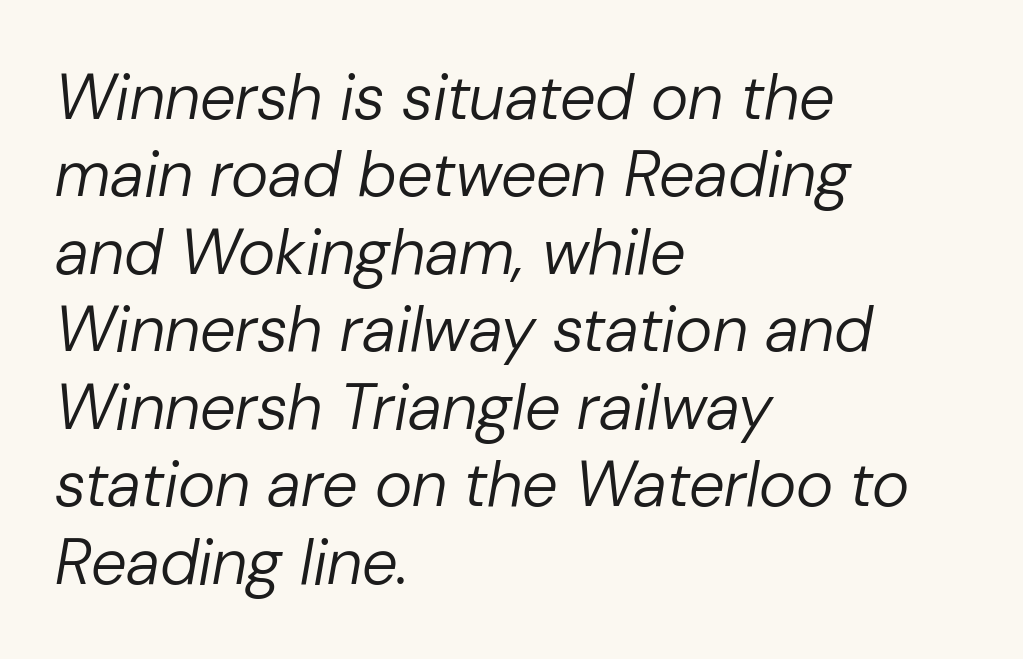
{"italic": "yes", "lean": "right", "slant_degrees": 10, "bold": "no", "weight": "regular", "width": "normal", "stroke_contrast": "low", "x_height": "medium", "monospaced": "no", "underline": "no", "align": "left", "line_spacing_ratio": 1.21, "letter_spacing": "normal", "letter_spacing_em": 0.0, "glyph_px": 64}
